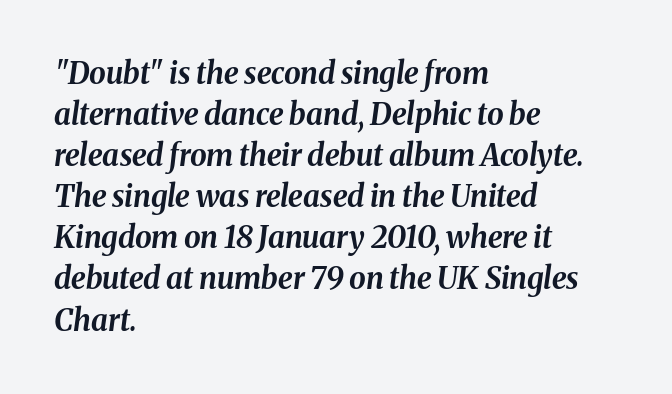
{"italic": "yes", "lean": "right", "slant_degrees": 8, "bold": "yes", "weight": "bold", "width": "normal", "stroke_contrast": "medium", "x_height": "medium", "monospaced": "no", "underline": "no", "align": "left", "line_spacing": "normal", "line_spacing_ratio": 1.37, "letter_spacing": "normal", "letter_spacing_em": 0.0, "glyph_px": 30}
